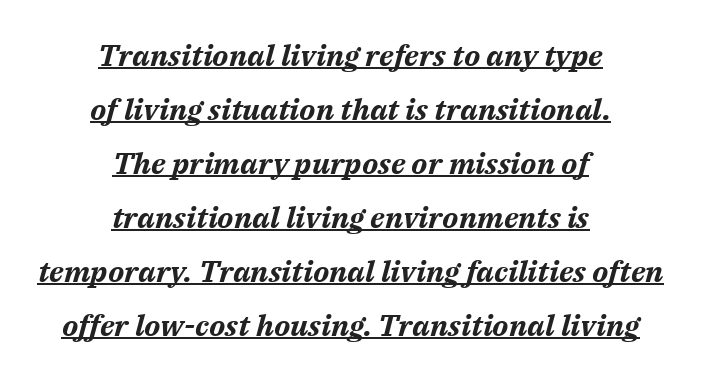
The image shows 30 px bold type, italic (leaning right); set centered, line spacing 1.8x, normal letter spacing, underlined; medium stroke contrast and a medium x-height.
